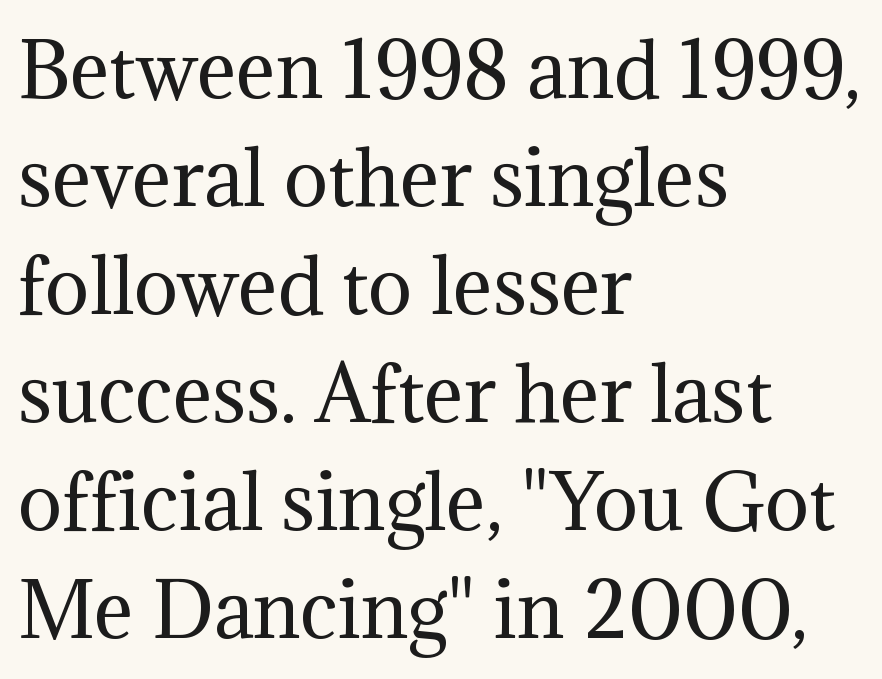
The typesetter chose a ragged-right arrangement here. Is the stroke heavy? The answer is a plain regular-or-lighter. The space beneath each line is pristine and unruled. The vertical gap from one line to the next is medium. Classification — serif.
